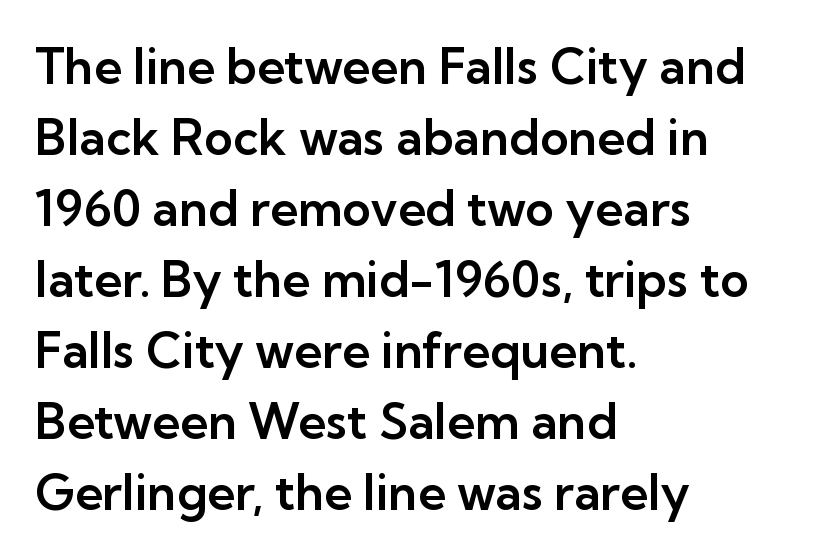
The image shows 49 px sans-serif type, upright; set left-aligned, normal line spacing (1.45x), normal letter spacing, not underlined; low stroke contrast and a medium x-height.
